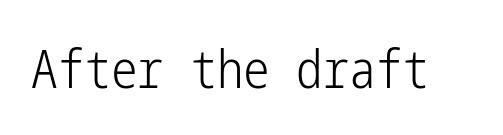
Q: Is the text bold? A: No.
Q: Is the text italic (slanted)? A: No, it is upright.
Q: Is the typeface a serif or a sans-serif typeface? A: Sans-serif.
Q: Is the text underlined? A: No.
Q: Is the spacing between letters normal or unusually wide? A: Normal.
Q: Width (condensed, normal, or wide)? A: Condensed.
Q: Stroke contrast? A: Low.
Q: x-height? A: Medium.
